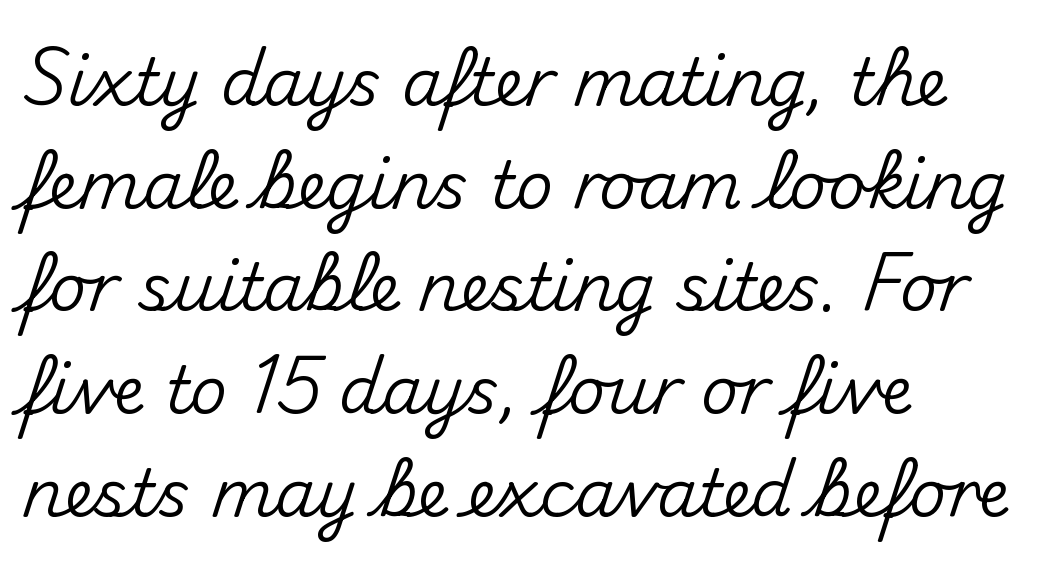
The image shows 65 px sans-serif type; set left-aligned, normal line spacing (1.58x), normal letter spacing, not underlined; medium stroke contrast and a small x-height.
